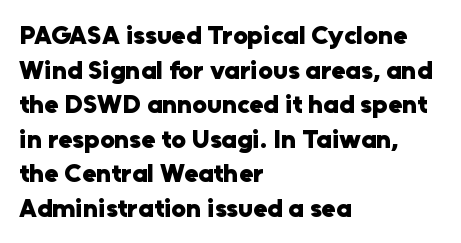
The image shows 26 px bold type, upright; set left-aligned, normal line spacing (1.33x), normal letter spacing, not underlined.
